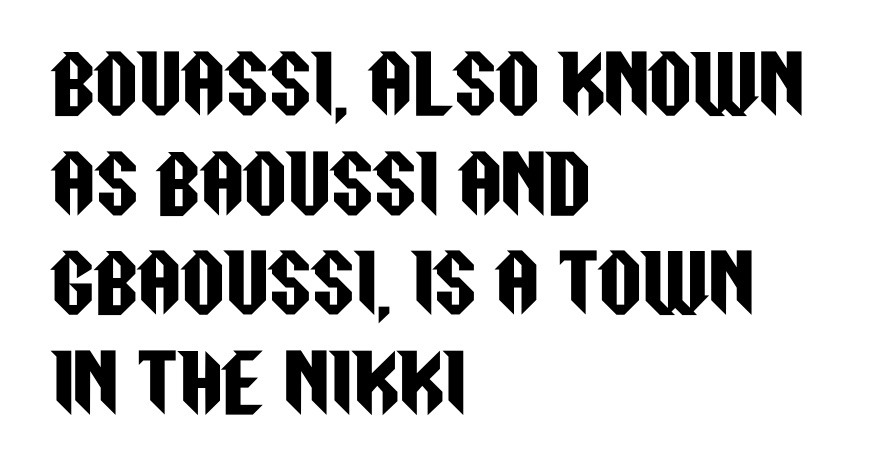
The image shows 76 px condensed sans-serif type, upright; set left-aligned, normal line spacing (1.31x), normal letter spacing, not underlined; low stroke contrast and a large x-height.
